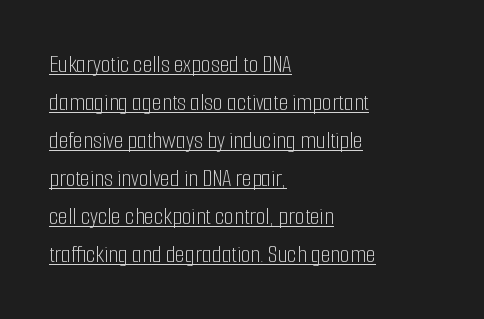
{"italic": "no", "bold": "no", "underline": "yes", "align": "left", "line_spacing": "normal", "line_spacing_ratio": 1.52, "letter_spacing": "normal", "letter_spacing_em": 0.0, "glyph_px": 25}
